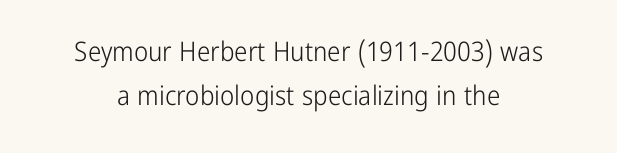
Q: Is the text bold? A: No.
Q: Is the text italic (slanted)? A: No, it is upright.
Q: Is the text underlined? A: No.
Q: Is the spacing between letters normal or unusually wide? A: Normal.
Q: Is the spacing between lines tight, normal or loose? A: Normal.
